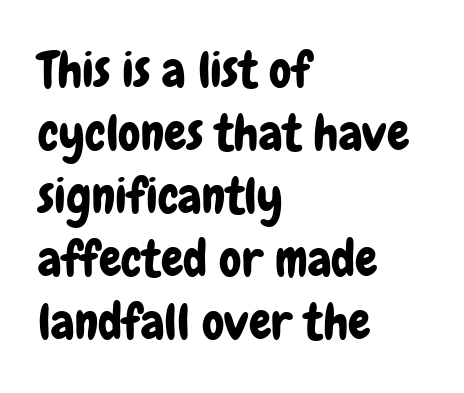
Here the glyphs are tracked normally, forming tight word shapes. A typesetter would label this face a sans. The paragraph has a hard left edge and a soft right edge. Honestly, there is no underline to notice here at all. A typesetter would call this leading conventional body-copy spacing.
